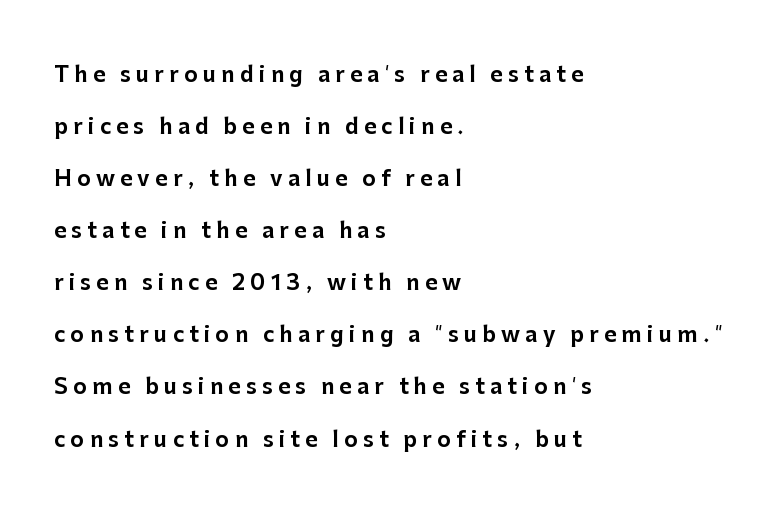
The image shows 21 px text type, upright; set left-aligned, loose line spacing (2.48x), unusually wide letter spacing (+0.25 em), not underlined.
